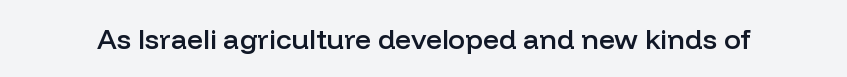
{"serif": "no", "italic": "no", "bold": "semi", "weight": "semibold", "width": "normal", "stroke_contrast": "low", "x_height": "medium", "monospaced": "no", "underline": "no", "letter_spacing": "normal", "letter_spacing_em": 0.0, "glyph_px": 28}
